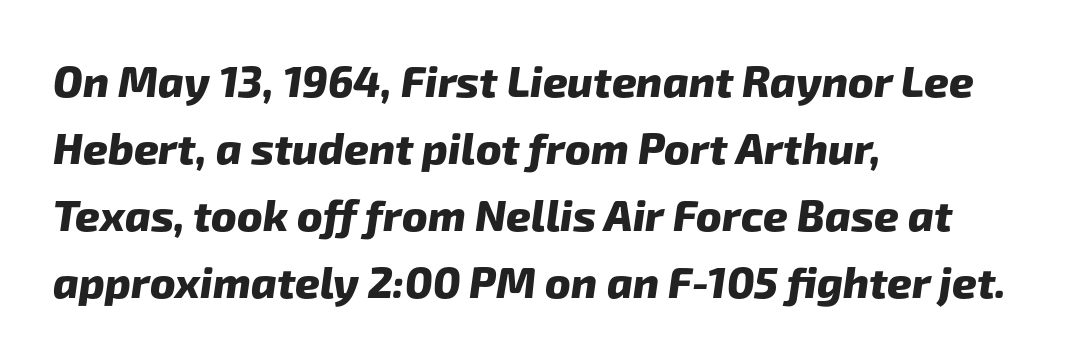
The image shows 43 px heavy sans-serif type; set left-aligned, normal line spacing (1.56x), normal letter spacing, not underlined; low stroke contrast and a medium x-height.
